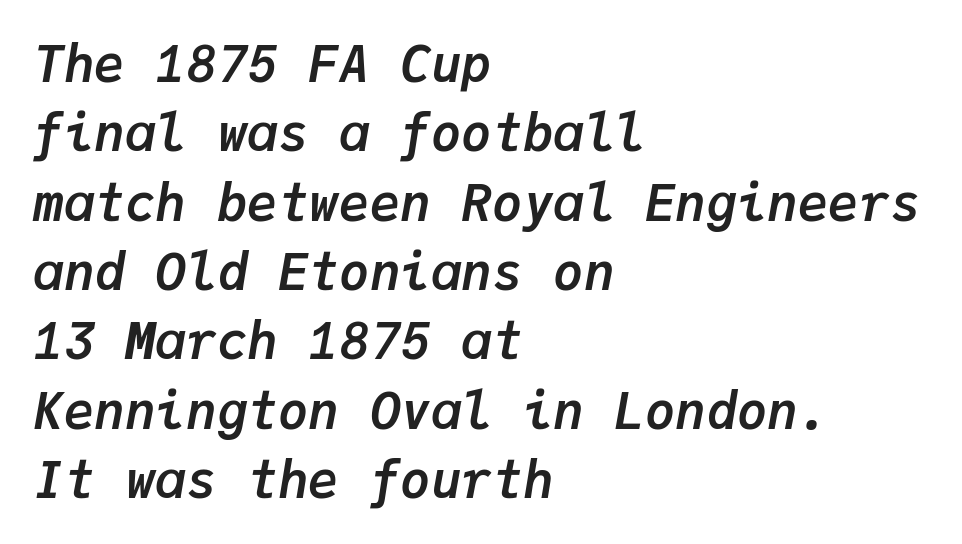
Q: Is the text bold? A: Yes.
Q: Is the text italic (slanted)? A: Yes, it leans right by about 9 degrees.
Q: Is the text underlined? A: No.
Q: How is the paragraph aligned? A: Left-aligned.
Q: Is the spacing between letters normal or unusually wide? A: Normal.
Q: Is the spacing between lines tight, normal or loose? A: Normal.
Q: Width (condensed, normal, or wide)? A: Normal.
Q: Stroke contrast? A: Low.
Q: x-height? A: Medium.
Q: Monospaced? A: Yes.
